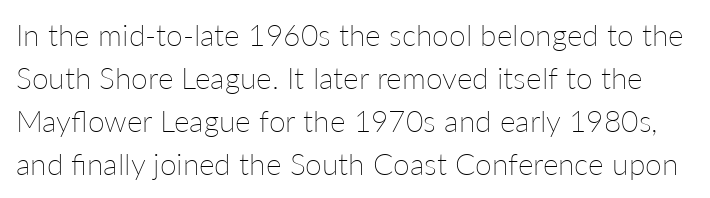
{"italic": "no", "bold": "no", "weight": "thin", "width": "normal", "stroke_contrast": "low", "x_height": "medium", "monospaced": "no", "underline": "no", "line_spacing": "normal", "line_spacing_ratio": 1.43, "letter_spacing": "normal", "letter_spacing_em": 0.0, "glyph_px": 30}
